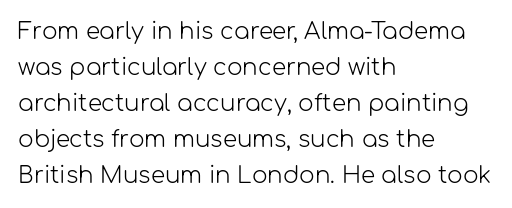
The image shows 23 px text type, upright; set left-aligned, normal line spacing (1.57x), normal letter spacing, not underlined.
